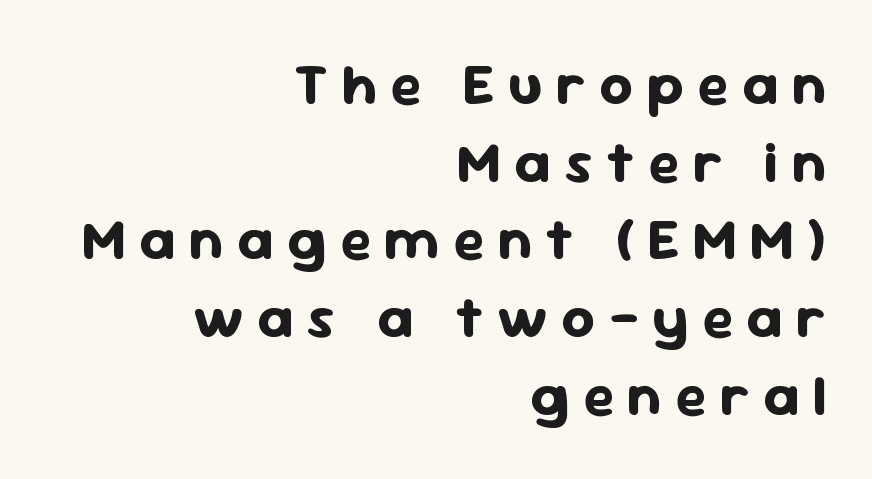
The image shows 58 px bold sans-serif type, upright; set right-aligned, normal line spacing (1.34x), unusually wide letter spacing (+0.23 em), not underlined; low stroke contrast and a medium x-height.
